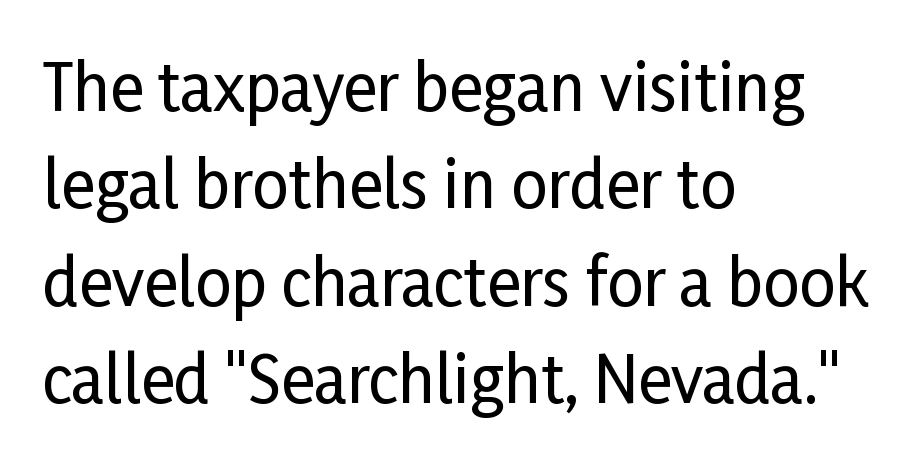
Q: Is the text italic (slanted)? A: No, it is upright.
Q: Is the typeface a serif or a sans-serif typeface? A: Sans-serif.
Q: Is the text underlined? A: No.
Q: How is the paragraph aligned? A: Left-aligned.
Q: Is the spacing between letters normal or unusually wide? A: Normal.
Q: Is the spacing between lines tight, normal or loose? A: Normal.
Q: Width (condensed, normal, or wide)? A: Condensed.
Q: Stroke contrast? A: Low.
Q: x-height? A: Medium.
Q: Monospaced? A: No.
